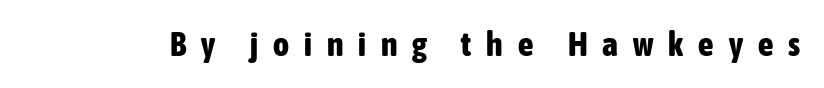
Q: Is the text bold? A: Yes.
Q: Is the text italic (slanted)? A: No, it is upright.
Q: Is the typeface a serif or a sans-serif typeface? A: Sans-serif.
Q: Is the text underlined? A: No.
Q: Is the spacing between letters normal or unusually wide? A: Unusually wide.
Q: Width (condensed, normal, or wide)? A: Condensed.
Q: Stroke contrast? A: Low.
Q: x-height? A: Medium.
Q: Monospaced? A: No.
